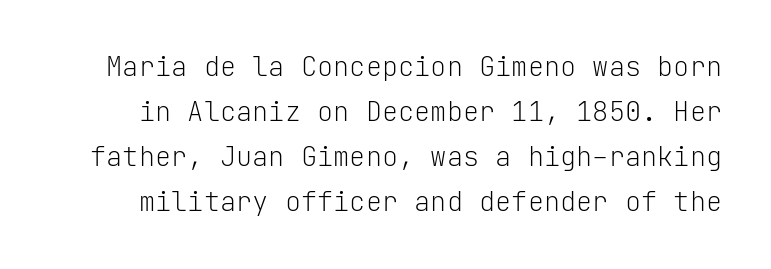
{"italic": "no", "bold": "no", "underline": "no", "line_spacing": "normal", "line_spacing_ratio": 1.67, "letter_spacing": "normal", "letter_spacing_em": 0.0, "glyph_px": 27}
